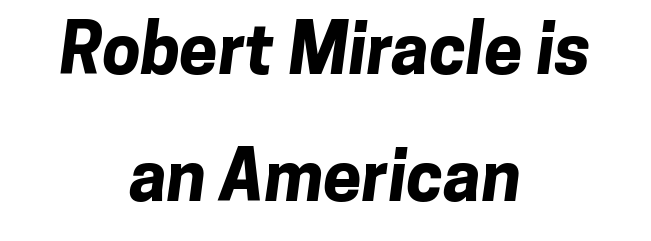
Q: Is the text bold? A: Yes.
Q: Is the typeface a serif or a sans-serif typeface? A: Sans-serif.
Q: Is the text underlined? A: No.
Q: How is the paragraph aligned? A: Centered.
Q: Is the spacing between letters normal or unusually wide? A: Normal.
Q: Width (condensed, normal, or wide)? A: Normal.
Q: Stroke contrast? A: Low.
Q: x-height? A: Medium.
Q: Monospaced? A: No.
